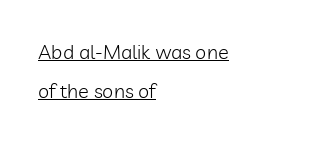
Q: Is the text bold? A: No.
Q: Is the text italic (slanted)? A: No, it is upright.
Q: Is the text underlined? A: Yes.
Q: How is the paragraph aligned? A: Left-aligned.
Q: Is the spacing between letters normal or unusually wide? A: Normal.
Q: Is the spacing between lines tight, normal or loose? A: Loose.
